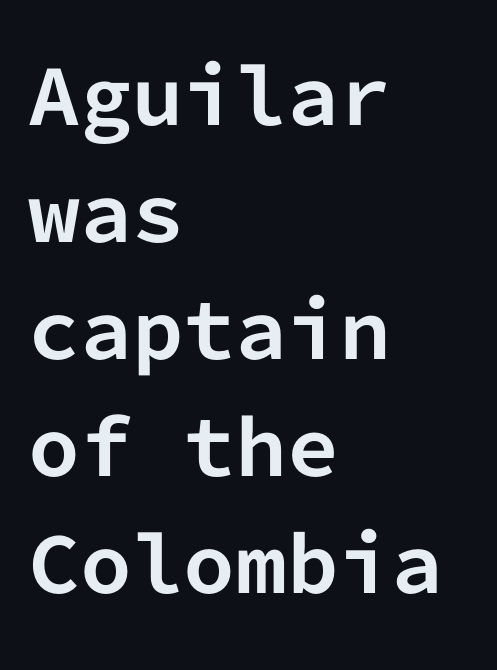
The image shows 74 px bold sans-serif type, upright, monospaced; set left-aligned, normal line spacing (1.58x), normal letter spacing, not underlined; low stroke contrast and a medium x-height.
